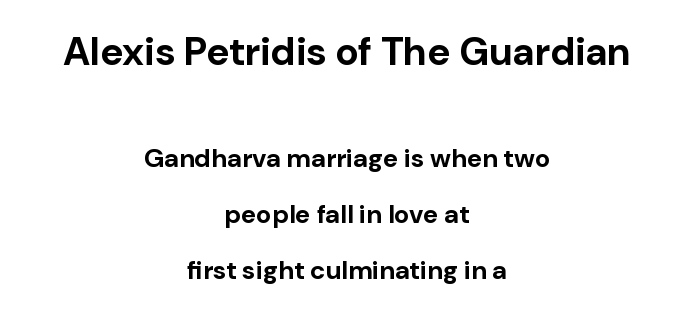
Q: Is the text bold? A: Yes.
Q: Is the text italic (slanted)? A: No, it is upright.
Q: Is the typeface a serif or a sans-serif typeface? A: Sans-serif.
Q: Is the text underlined? A: No.
Q: How is the paragraph aligned? A: Centered.
Q: Is the spacing between letters normal or unusually wide? A: Normal.
Q: Is the spacing between lines tight, normal or loose? A: Loose.
Q: Which block of text is set in a larger size, the first (top) or the second (bottom)? A: The first (top) one.
Q: Width (condensed, normal, or wide)? A: Normal.
Q: Stroke contrast? A: Low.
Q: x-height? A: Medium.
Q: Monospaced? A: No.
